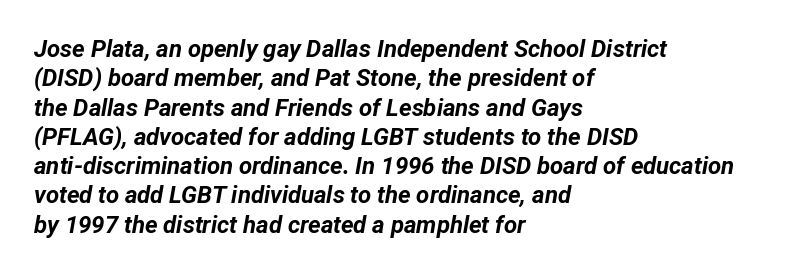
The paragraph has a hard left edge and a soft right edge. The rendering keeps characters at their native spacing. The typography opts for an oblique posture over an upright one. The font is running at its bold setting.
